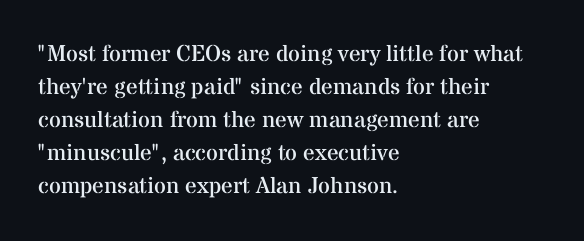
The image shows 23 px text type, upright; set left-aligned, normal line spacing (1.43x), normal letter spacing, not underlined.
